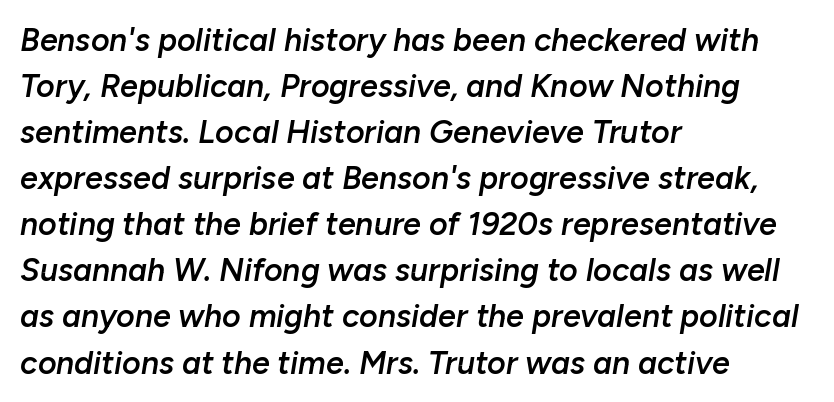
The image shows 32 px semibold type, italic (leaning right); set left-aligned, normal line spacing (1.44x), normal letter spacing, not underlined; low stroke contrast and a medium x-height.
